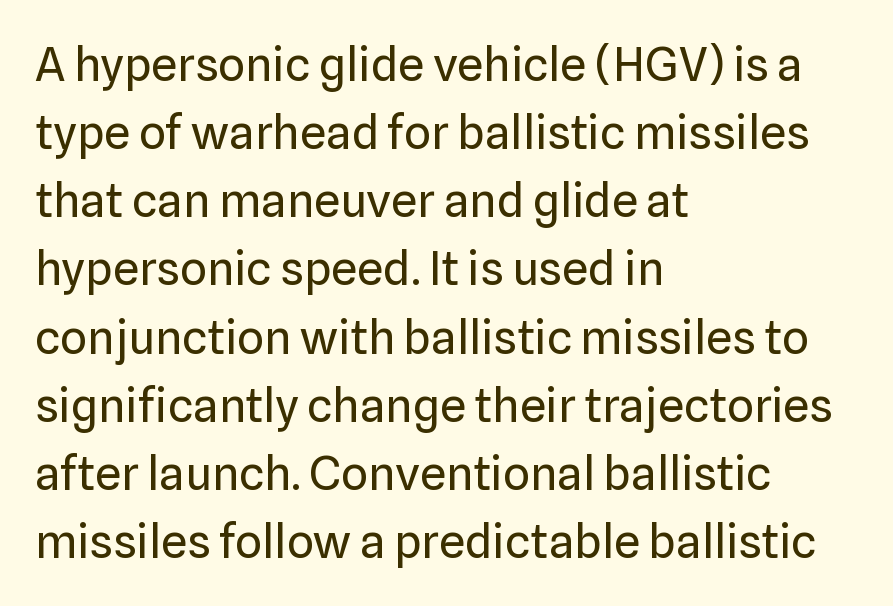
The image shows 47 px regular-weight sans-serif type, upright; set left-aligned, normal line spacing (1.45x), normal letter spacing, not underlined; low stroke contrast and a medium x-height.
